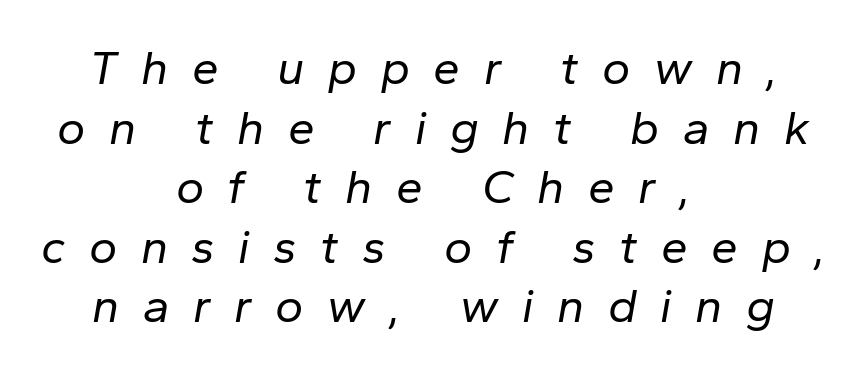
{"italic": "yes", "lean": "right", "slant_degrees": 10, "bold": "no", "weight": "regular", "width": "normal", "stroke_contrast": "low", "x_height": "medium", "monospaced": "no", "underline": "no", "align": "center", "line_spacing_ratio": 1.24, "letter_spacing": "wide", "letter_spacing_em": 0.49, "glyph_px": 48}
